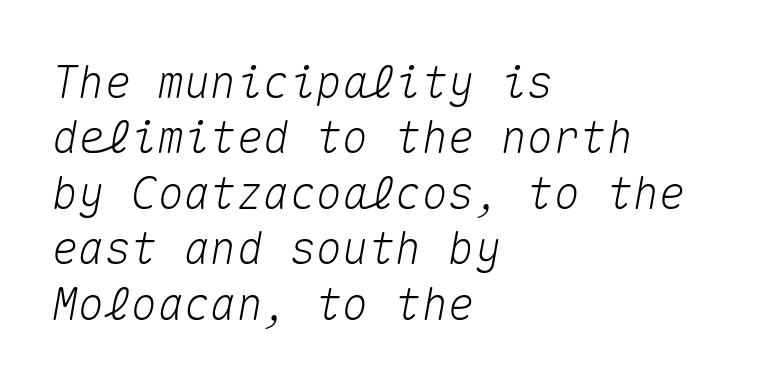
Think of a typewriter: that constant character pitch is what you see here. Descenders hang freely into open space. Default kerning and tracking; the words read as compact shapes. In CSS terms this would be text-align: left. The face used here has a pronounced slope to its letters.
